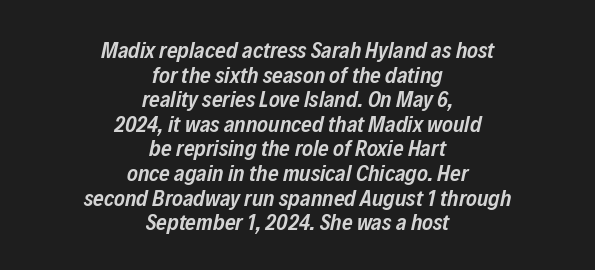
Q: Is the text bold? A: Semi-bold.
Q: Is the text italic (slanted)? A: Yes, it leans right by about 12 degrees.
Q: Is the text underlined? A: No.
Q: How is the paragraph aligned? A: Centered.
Q: Is the spacing between letters normal or unusually wide? A: Normal.
Q: Is the spacing between lines tight, normal or loose? A: Tight.
